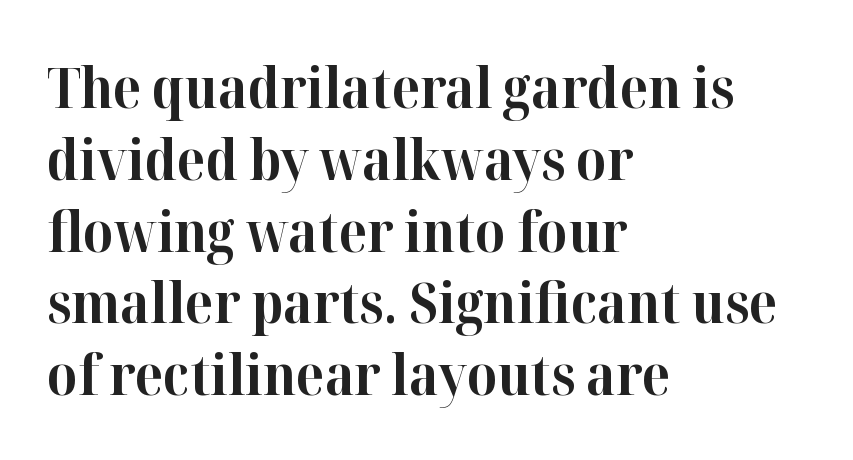
Every row of glyphs begins at an identical x-position on the left. Whoever set this chose a conventional vertical rhythm. Unmarked baselines from the first word to the last. The gaps between neighbouring characters are ordinary and unremarkable. Vertical strokes here are truly vertical.
